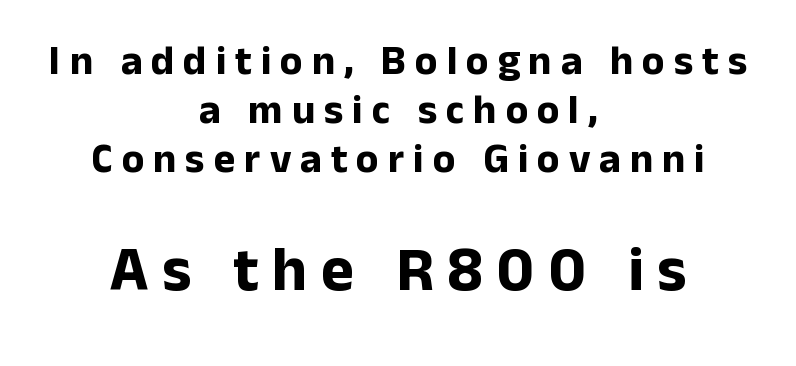
Compared with an ordinary text face, these strokes are far heavier — a full bold. Italic? Not at all — the glyphs are vertical. Bigger letters appear in the bottom chunk; the top chunk is reduced. Font category for this specimen: sans-serif. These lines are rendered in a variable-pitch font.
